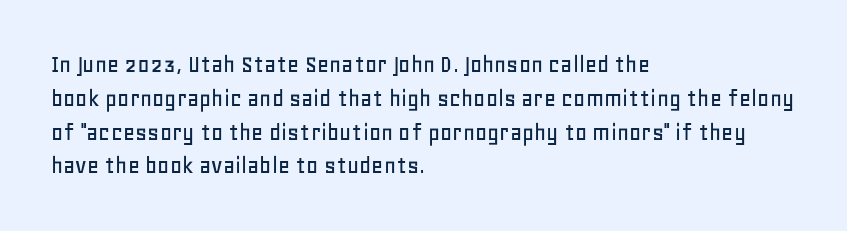
Q: Is the text italic (slanted)? A: No, it is upright.
Q: Is the text underlined? A: No.
Q: How is the paragraph aligned? A: Left-aligned.
Q: Is the spacing between letters normal or unusually wide? A: Normal.
Q: Is the spacing between lines tight, normal or loose? A: Normal.
